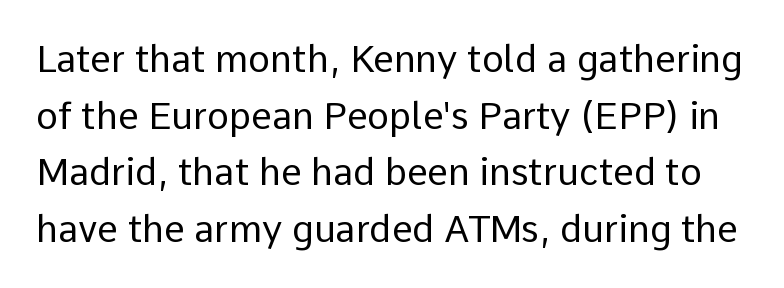
Q: Is the text bold? A: No.
Q: Is the text italic (slanted)? A: No, it is upright.
Q: Is the typeface a serif or a sans-serif typeface? A: Sans-serif.
Q: Is the text underlined? A: No.
Q: Is the spacing between letters normal or unusually wide? A: Normal.
Q: Is the spacing between lines tight, normal or loose? A: Normal.
Q: Width (condensed, normal, or wide)? A: Normal.
Q: Stroke contrast? A: Low.
Q: x-height? A: Medium.
Q: Monospaced? A: No.
